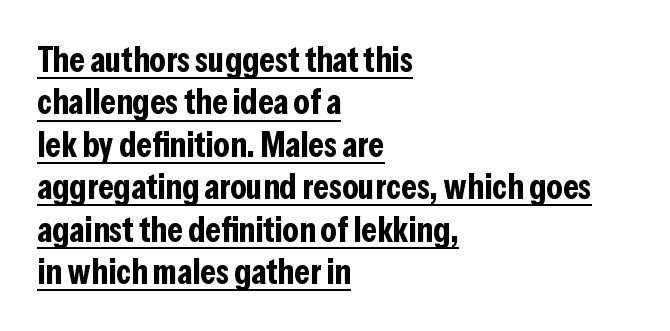
{"serif": "no", "italic": "no", "bold": "yes", "weight": "bold", "width": "condensed", "stroke_contrast": "low", "x_height": "medium", "monospaced": "no", "underline": "yes", "align": "left", "line_spacing_ratio": 1.18, "letter_spacing": "normal", "letter_spacing_em": 0.0, "glyph_px": 36}
